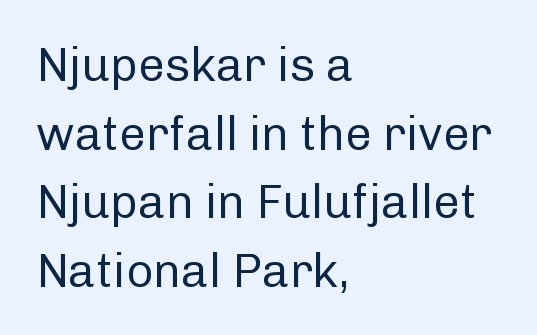
The image shows 47 px regular-weight sans-serif type, upright; set left-aligned, normal line spacing (1.46x), normal letter spacing, not underlined; low stroke contrast and a medium x-height.
